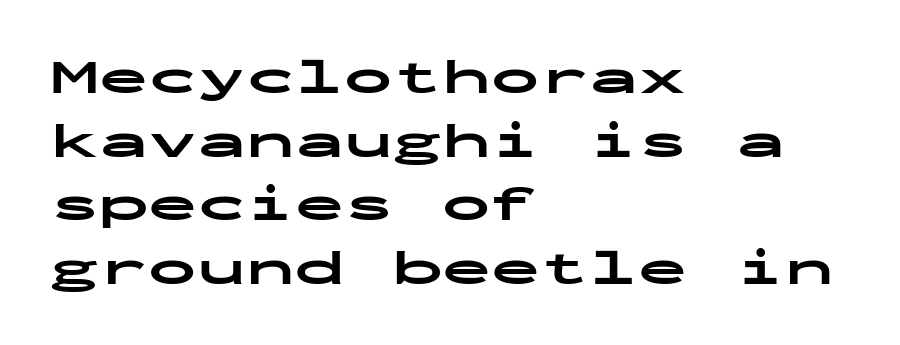
Q: Is the text bold? A: Yes.
Q: Is the text italic (slanted)? A: No, it is upright.
Q: Is the typeface a serif or a sans-serif typeface? A: Sans-serif.
Q: Is the text underlined? A: No.
Q: How is the paragraph aligned? A: Left-aligned.
Q: Is the spacing between letters normal or unusually wide? A: Normal.
Q: Is the spacing between lines tight, normal or loose? A: Normal.
Q: Width (condensed, normal, or wide)? A: Wide.
Q: Stroke contrast? A: Low.
Q: x-height? A: Medium.
Q: Monospaced? A: Yes.
